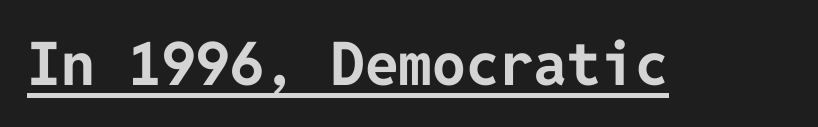
{"serif": "no", "italic": "no", "bold": "yes", "weight": "bold", "width": "normal", "stroke_contrast": "low", "x_height": "medium", "underline": "yes", "letter_spacing": "normal", "letter_spacing_em": 0.0, "glyph_px": 60}
